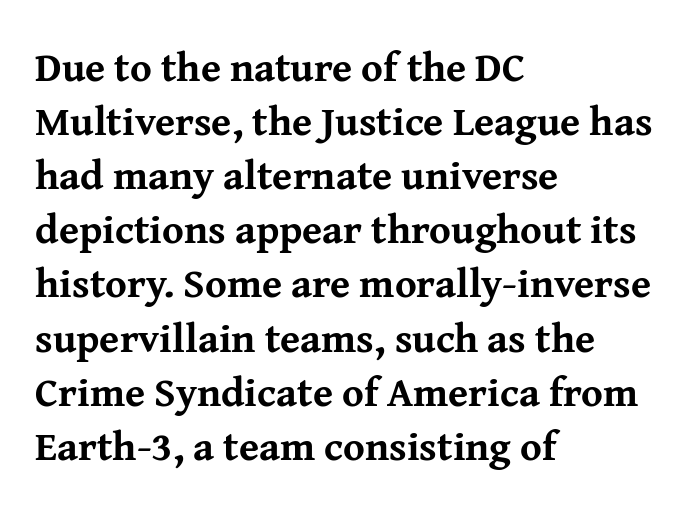
Q: Is the text bold? A: Yes.
Q: Is the text italic (slanted)? A: No, it is upright.
Q: Is the typeface a serif or a sans-serif typeface? A: Serif.
Q: Is the text underlined? A: No.
Q: How is the paragraph aligned? A: Left-aligned.
Q: Is the spacing between letters normal or unusually wide? A: Normal.
Q: Is the spacing between lines tight, normal or loose? A: Normal.
Q: Width (condensed, normal, or wide)? A: Normal.
Q: Stroke contrast? A: Medium.
Q: x-height? A: Medium.
Q: Monospaced? A: No.
